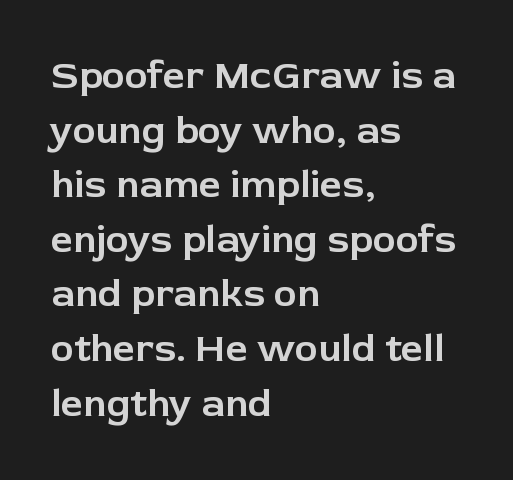
The image shows 39 px sans-serif type, upright; set left-aligned, normal line spacing (1.4x), normal letter spacing, not underlined; low stroke contrast and a medium x-height.
